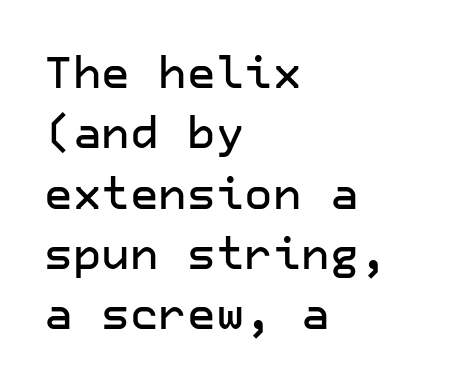
Q: Is the text italic (slanted)? A: No, it is upright.
Q: Is the typeface a serif or a sans-serif typeface? A: Sans-serif.
Q: Is the text underlined? A: No.
Q: How is the paragraph aligned? A: Left-aligned.
Q: Is the spacing between letters normal or unusually wide? A: Normal.
Q: Is the spacing between lines tight, normal or loose? A: Normal.
Q: Width (condensed, normal, or wide)? A: Normal.
Q: Stroke contrast? A: Low.
Q: x-height? A: Medium.
